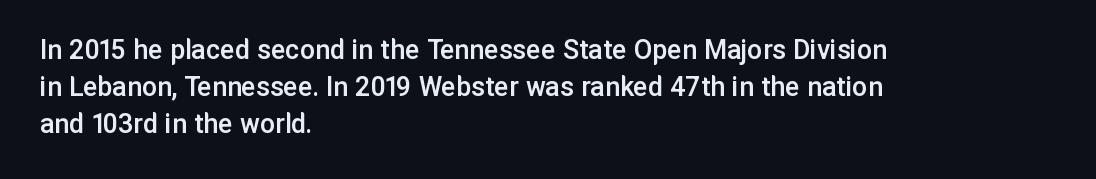
Q: Is the text bold? A: Semi-bold.
Q: Is the text italic (slanted)? A: No, it is upright.
Q: Is the typeface a serif or a sans-serif typeface? A: Sans-serif.
Q: Is the text underlined? A: No.
Q: How is the paragraph aligned? A: Left-aligned.
Q: Is the spacing between letters normal or unusually wide? A: Normal.
Q: Width (condensed, normal, or wide)? A: Normal.
Q: Stroke contrast? A: Low.
Q: x-height? A: Medium.
Q: Monospaced? A: No.
